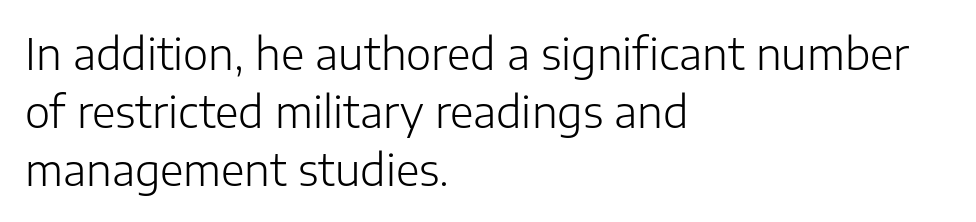
Note the varied advance widths — an 'i' is clearly narrower than an 'm'. Each row of text sits above clean, open space. Students, observe: this is what conventionally led text looks like. In CSS terms this would be text-align: left. The specimen reads as upright at a glance. How are the letters spaced? Ordinarily, with no added tracking.
